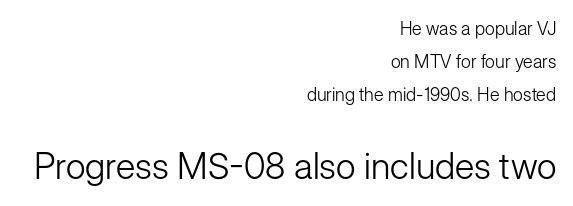
Q: Is the text bold? A: No.
Q: Is the text italic (slanted)? A: No, it is upright.
Q: Is the typeface a serif or a sans-serif typeface? A: Sans-serif.
Q: Is the text underlined? A: No.
Q: How is the paragraph aligned? A: Right-aligned.
Q: Is the spacing between letters normal or unusually wide? A: Normal.
Q: Which block of text is set in a larger size, the first (top) or the second (bottom)? A: The second (bottom) one.
Q: Width (condensed, normal, or wide)? A: Normal.
Q: Stroke contrast? A: Low.
Q: x-height? A: Medium.
Q: Monospaced? A: No.
